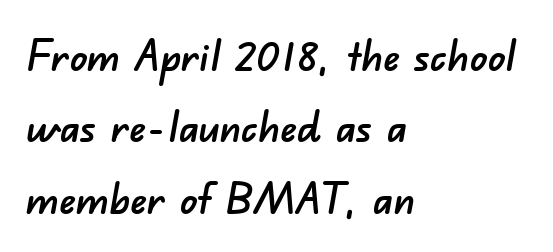
Glyph-to-glyph distance matches everyday printed text. This rendering uses left alignment, leaving the right contour irregular. You can tell from the bare stems that sans-serif type was used. This block has exactly the height ordinary leading produces. A typesetter would call this proportional, since set widths differ per character.
